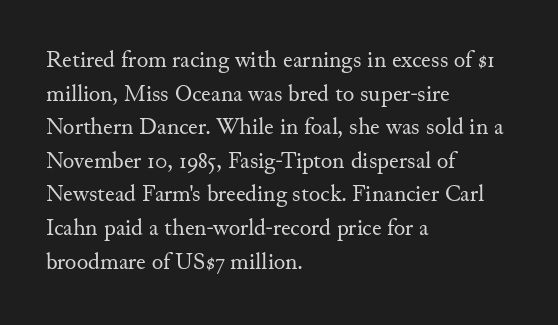
Does the copy run flush right? No — it runs flush left. Does extra space separate the letters? No, they use regular spacing. The letters look calm and open, with moderate or lighter stems. Beneath every word, the page is bare. Normally led — the rows are evenly, conventionally spaced.
